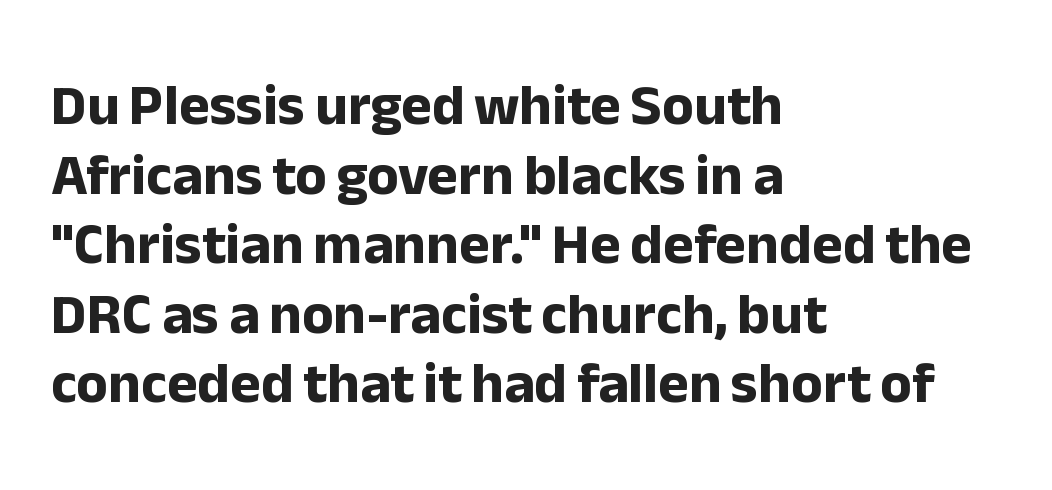
The image shows 58 px bold sans-serif type, upright; set left-aligned, line spacing 1.2x, normal letter spacing, not underlined; low stroke contrast and a medium x-height.
